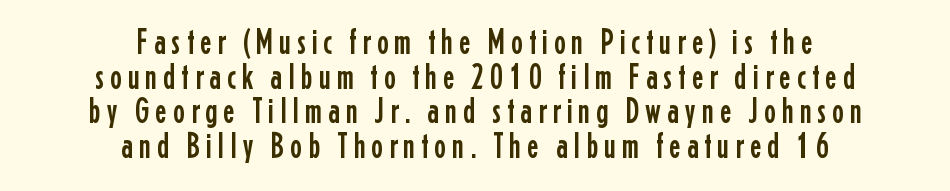
{"serif": "no", "italic": "no", "width": "condensed", "stroke_contrast": "low", "x_height": "medium", "monospaced": "no", "underline": "no", "align": "center", "line_spacing": "tight", "line_spacing_ratio": 0.96, "glyph_px": 36}
